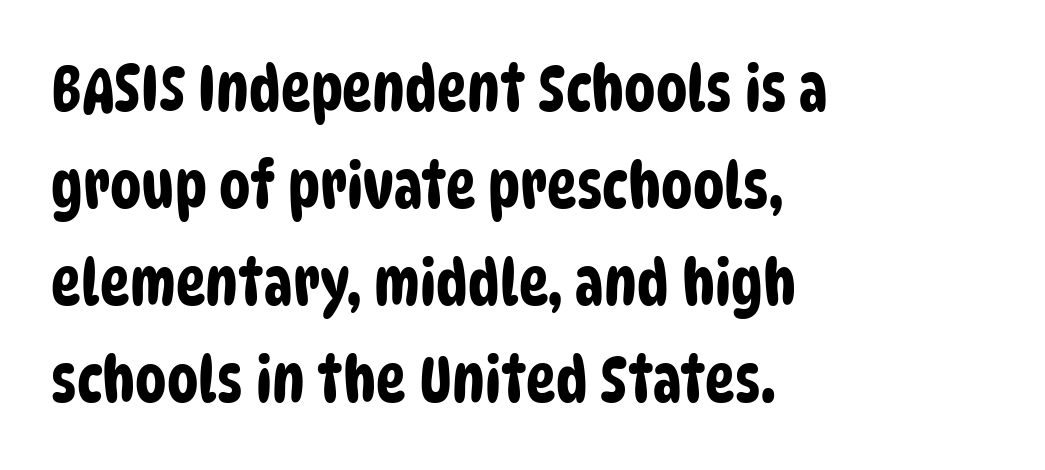
The glyphs in this specimen are sans serif. Letter spacing: default. Does the copy run flush right? No — it runs flush left. Varying glyph widths throughout — classic text-font behaviour. Clear beneath every line of the passage. Successive baselines arrive at the customary interval.
